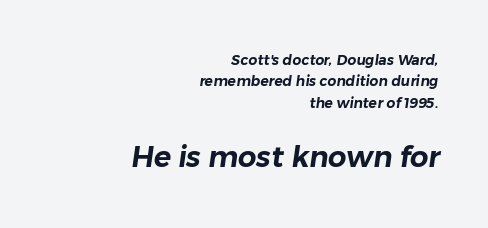
Q: Is the typeface a serif or a sans-serif typeface? A: Sans-serif.
Q: Is the text underlined? A: No.
Q: How is the paragraph aligned? A: Right-aligned.
Q: Is the spacing between letters normal or unusually wide? A: Normal.
Q: Is the spacing between lines tight, normal or loose? A: Normal.
Q: Which block of text is set in a larger size, the first (top) or the second (bottom)? A: The second (bottom) one.
Q: Width (condensed, normal, or wide)? A: Normal.
Q: Stroke contrast? A: Low.
Q: x-height? A: Medium.
Q: Monospaced? A: No.
